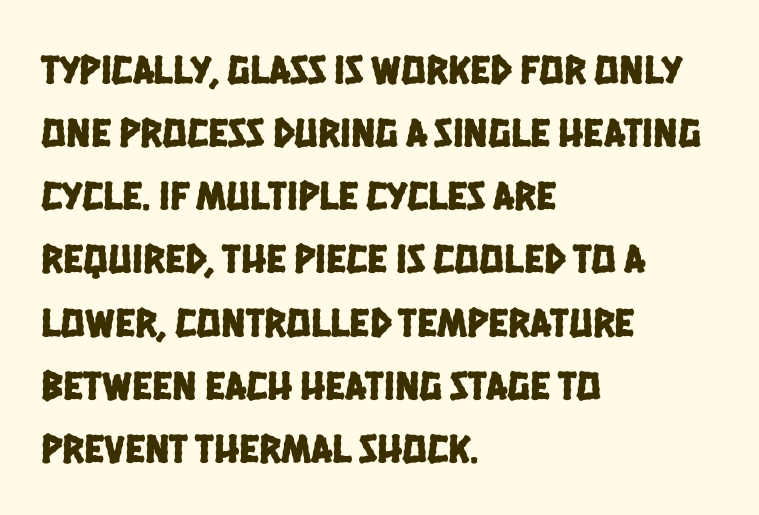
{"serif": "no", "width": "condensed", "stroke_contrast": "low", "x_height": "large", "monospaced": "no", "underline": "no", "align": "left", "line_spacing": "normal", "line_spacing_ratio": 1.54, "letter_spacing": "normal", "letter_spacing_em": 0.0, "glyph_px": 41}
